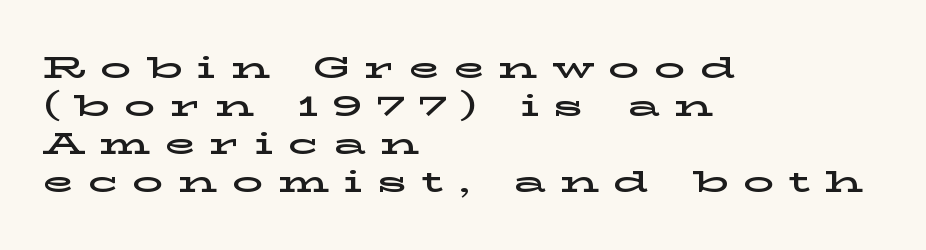
Does extra space separate the letters? Yes, quite a lot of it. Stroke terminals: seriffed. The letters advance in unequal steps, a hallmark of proportional type. Unmarked baselines from the first word to the last.
